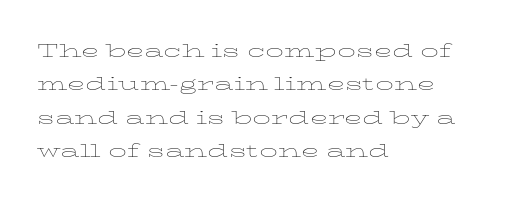
The image shows 24 px text type, upright; set left-aligned, normal line spacing (1.39x), normal letter spacing, not underlined.
